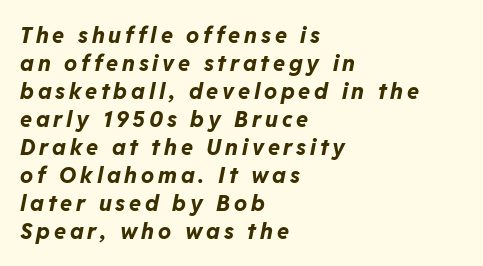
The image shows 22 px bold type, italic (leaning right); set left-aligned, normal line spacing (1.27x), not underlined.
